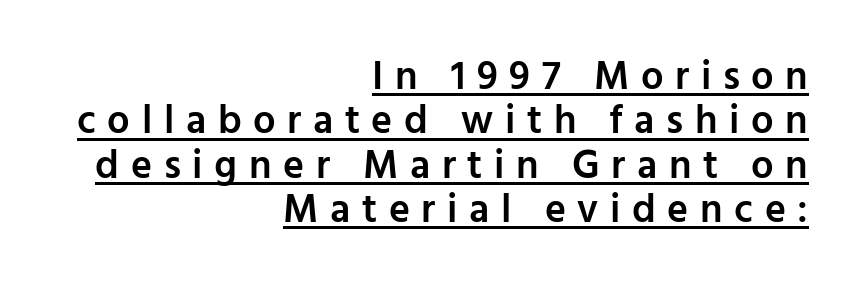
{"serif": "no", "italic": "no", "bold": "semi", "weight": "semibold", "width": "normal", "stroke_contrast": "low", "x_height": "medium", "monospaced": "no", "underline": "yes", "align": "right", "line_spacing": "tight", "line_spacing_ratio": 1.11, "letter_spacing": "wide", "letter_spacing_em": 0.29, "glyph_px": 40}
